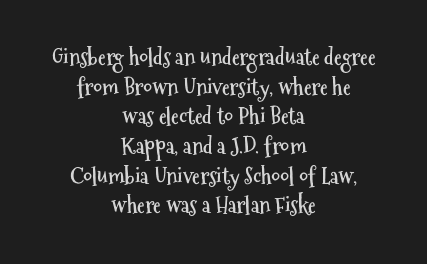
The image shows 22 px bold type, upright; set centered, normal line spacing (1.35x), normal letter spacing, not underlined.
